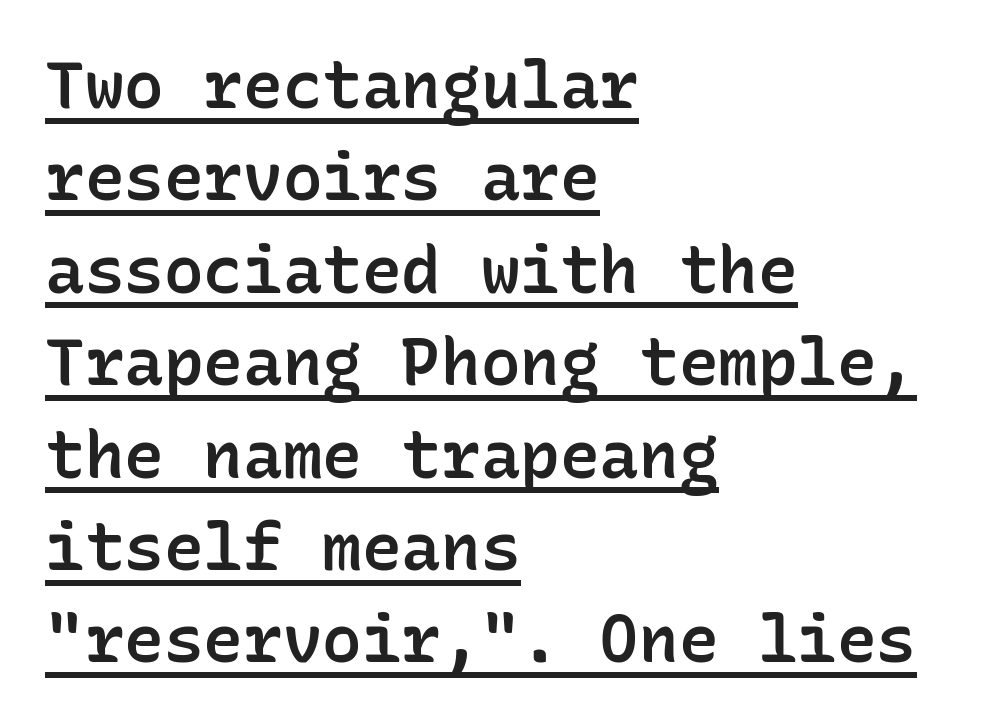
Posture: upright roman. Does the type have serifs? No, each stem ends abruptly. Underline: present. The block of text has a typical density, with ordinary space between rows.
